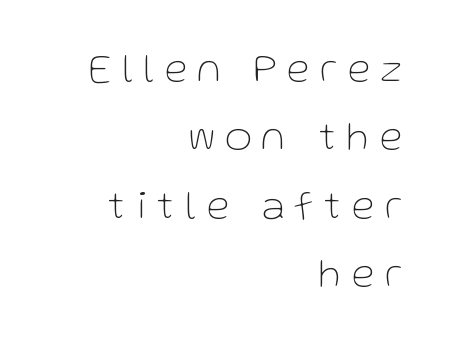
The image shows 41 px thin sans-serif type, upright; set right-aligned, normal line spacing (1.67x), unusually wide letter spacing (+0.27 em), not underlined; low stroke contrast and a medium x-height.
